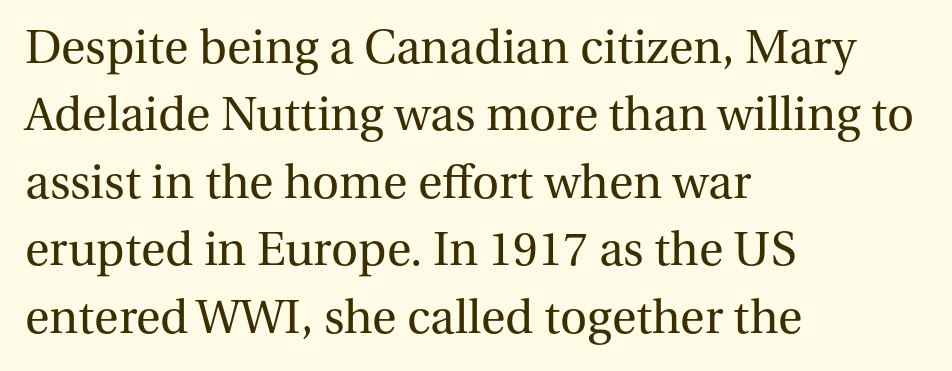
The image shows 50 px regular-weight serif type, upright; set left-aligned, normal line spacing (1.35x), normal letter spacing, not underlined; medium stroke contrast and a medium x-height.
